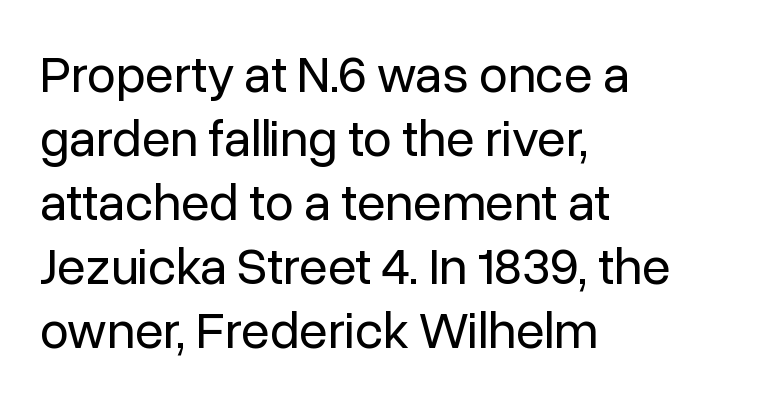
Q: Is the text bold? A: No.
Q: Is the text italic (slanted)? A: No, it is upright.
Q: Is the typeface a serif or a sans-serif typeface? A: Sans-serif.
Q: Is the text underlined? A: No.
Q: How is the paragraph aligned? A: Left-aligned.
Q: Is the spacing between letters normal or unusually wide? A: Normal.
Q: Width (condensed, normal, or wide)? A: Normal.
Q: Stroke contrast? A: Low.
Q: x-height? A: Medium.
Q: Monospaced? A: No.
